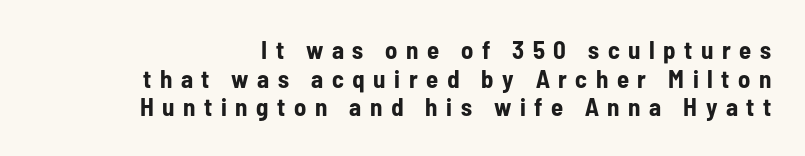
Q: Is the text bold? A: Yes.
Q: Is the text italic (slanted)? A: No, it is upright.
Q: Is the text underlined? A: No.
Q: Is the spacing between letters normal or unusually wide? A: Unusually wide.
Q: Is the spacing between lines tight, normal or loose? A: Tight.
